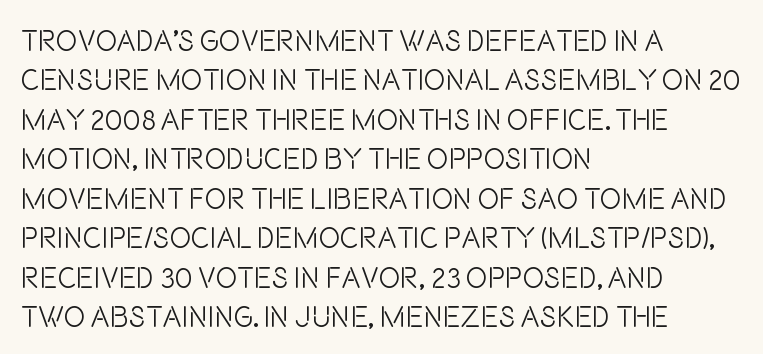
{"serif": "no", "italic": "no", "bold": "no", "weight": "light", "width": "condensed", "stroke_contrast": "low", "x_height": "large", "monospaced": "no", "underline": "no", "align": "left", "line_spacing": "normal", "line_spacing_ratio": 1.36, "letter_spacing": "normal", "letter_spacing_em": 0.0, "glyph_px": 29}
